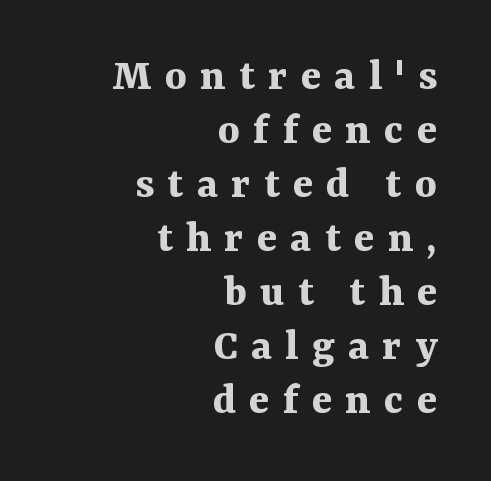
The rendering shows small feet on the letterforms — a serif design. Compared with an ordinary text face, these strokes are far heavier — a full bold. The leading is snug, giving the passage a crowded texture. The typesetter chose a ragged-left arrangement here.
